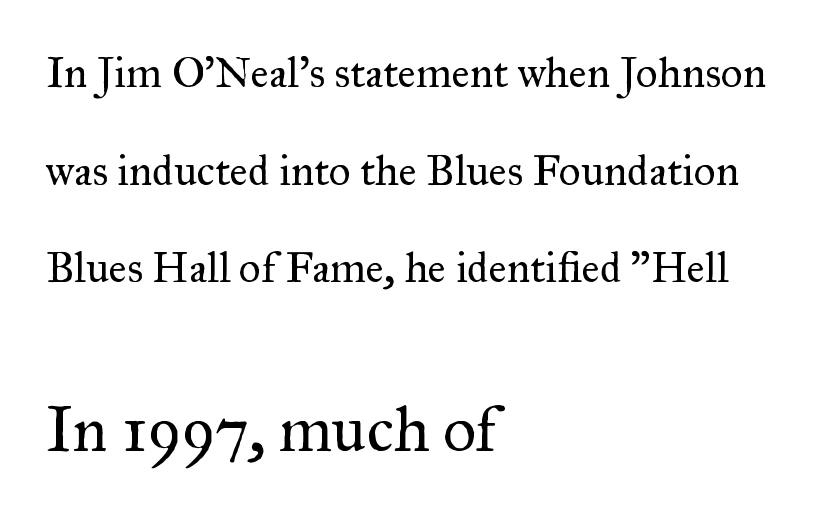
Q: Is the text bold? A: No.
Q: Is the text italic (slanted)? A: No, it is upright.
Q: Is the typeface a serif or a sans-serif typeface? A: Serif.
Q: Is the text underlined? A: No.
Q: How is the paragraph aligned? A: Left-aligned.
Q: Is the spacing between letters normal or unusually wide? A: Normal.
Q: Is the spacing between lines tight, normal or loose? A: Loose.
Q: Which block of text is set in a larger size, the first (top) or the second (bottom)? A: The second (bottom) one.
Q: Width (condensed, normal, or wide)? A: Normal.
Q: Stroke contrast? A: Medium.
Q: x-height? A: Small.
Q: Monospaced? A: No.
